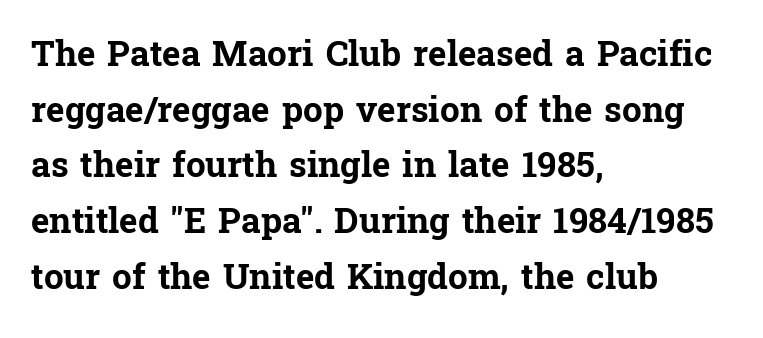
Q: Is the text bold? A: Yes.
Q: Is the text italic (slanted)? A: No, it is upright.
Q: Is the typeface a serif or a sans-serif typeface? A: Serif.
Q: Is the text underlined? A: No.
Q: How is the paragraph aligned? A: Left-aligned.
Q: Is the spacing between letters normal or unusually wide? A: Normal.
Q: Is the spacing between lines tight, normal or loose? A: Normal.
Q: Width (condensed, normal, or wide)? A: Normal.
Q: Stroke contrast? A: Low.
Q: x-height? A: Medium.
Q: Monospaced? A: No.
